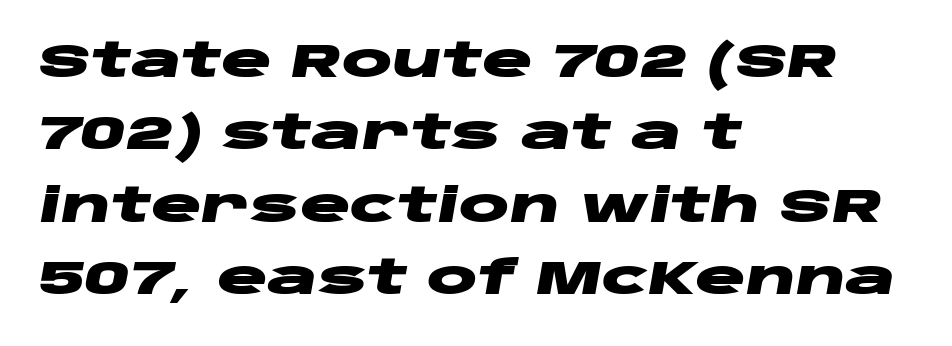
{"italic": "yes", "lean": "right", "slant_degrees": 10, "bold": "yes", "weight": "heavy", "width": "wide", "stroke_contrast": "low", "x_height": "large", "monospaced": "no", "underline": "no", "align": "left", "line_spacing": "normal", "line_spacing_ratio": 1.54, "letter_spacing": "normal", "letter_spacing_em": 0.0, "glyph_px": 47}
